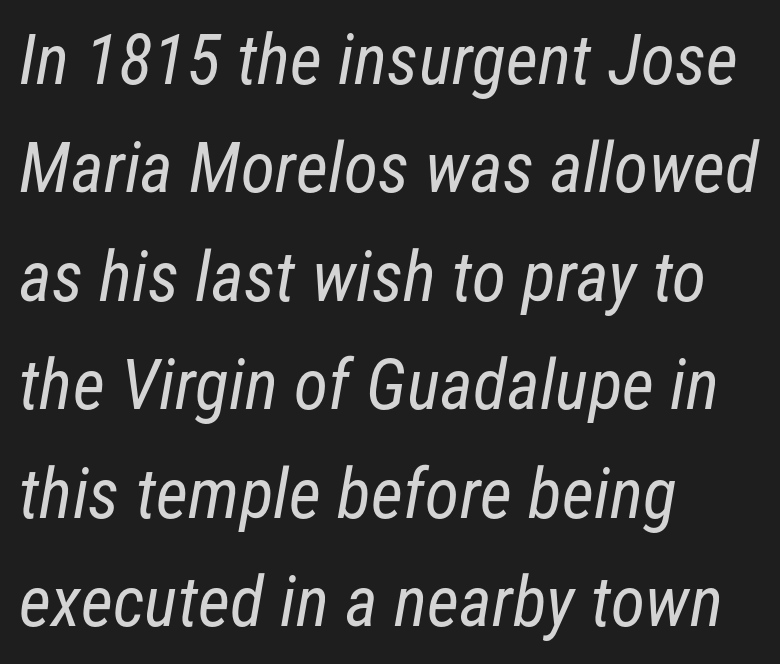
{"serif": "no", "bold": "no", "weight": "regular", "width": "condensed", "stroke_contrast": "low", "x_height": "medium", "monospaced": "no", "underline": "no", "align": "left", "line_spacing": "normal", "line_spacing_ratio": 1.55, "letter_spacing": "normal", "letter_spacing_em": 0.0, "glyph_px": 70}
